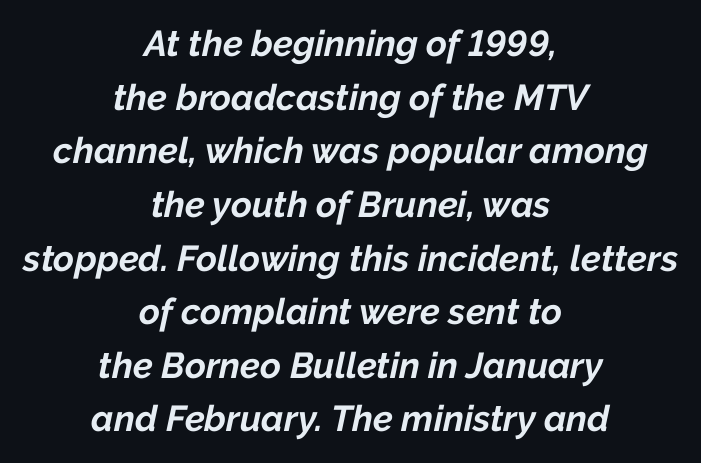
Q: Is the text bold? A: Yes.
Q: Is the text italic (slanted)? A: Yes, it leans right by about 12 degrees.
Q: Is the text underlined? A: No.
Q: How is the paragraph aligned? A: Centered.
Q: Is the spacing between letters normal or unusually wide? A: Normal.
Q: Is the spacing between lines tight, normal or loose? A: Normal.
Q: Width (condensed, normal, or wide)? A: Normal.
Q: Stroke contrast? A: Low.
Q: x-height? A: Medium.
Q: Monospaced? A: No.
